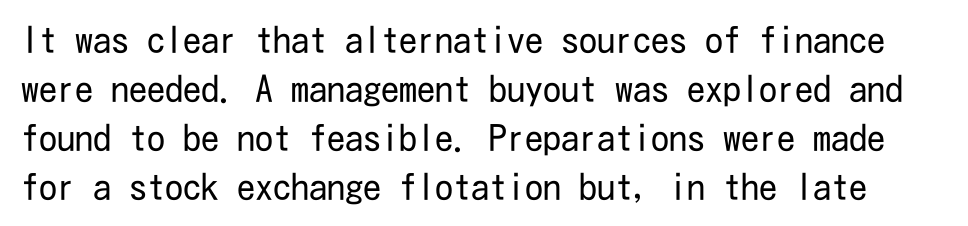
Q: Is the text bold? A: No.
Q: Is the text italic (slanted)? A: No, it is upright.
Q: Is the typeface a serif or a sans-serif typeface? A: Sans-serif.
Q: Is the text underlined? A: No.
Q: Is the spacing between letters normal or unusually wide? A: Normal.
Q: Is the spacing between lines tight, normal or loose? A: Normal.
Q: Width (condensed, normal, or wide)? A: Condensed.
Q: Stroke contrast? A: Low.
Q: x-height? A: Medium.
